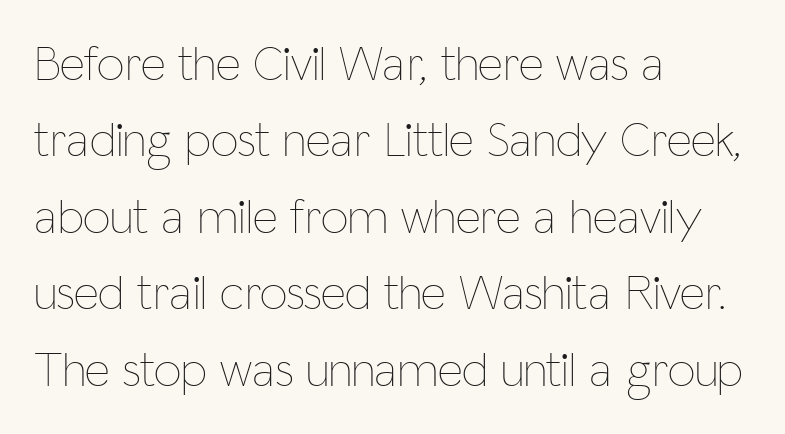
{"italic": "no", "bold": "no", "weight": "thin", "width": "condensed", "stroke_contrast": "low", "x_height": "medium", "monospaced": "no", "underline": "no", "align": "left", "line_spacing": "normal", "line_spacing_ratio": 1.56, "letter_spacing": "normal", "letter_spacing_em": 0.0, "glyph_px": 49}
